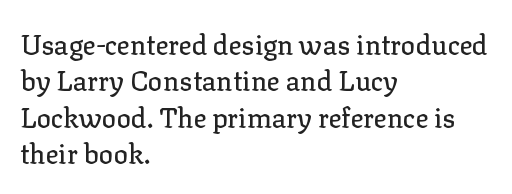
The image shows 27 px text type, upright; set left-aligned, normal line spacing (1.35x), normal letter spacing, not underlined.
